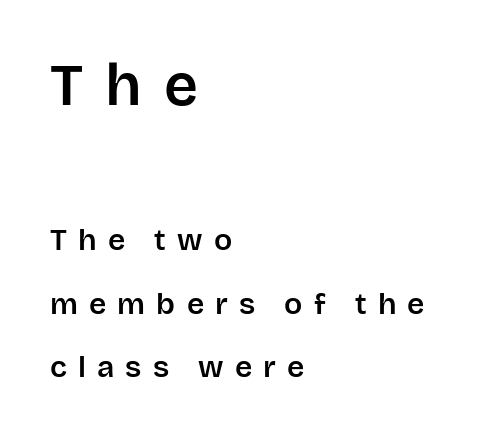
{"serif": "no", "italic": "no", "width": "normal", "stroke_contrast": "low", "x_height": "large", "monospaced": "no", "underline": "no", "align": "left", "line_spacing": "loose", "line_spacing_ratio": 2.12, "letter_spacing": "wide", "letter_spacing_em": 0.37, "larger_block": "first", "size_ratio": 1.97, "glyph_px": 59}
